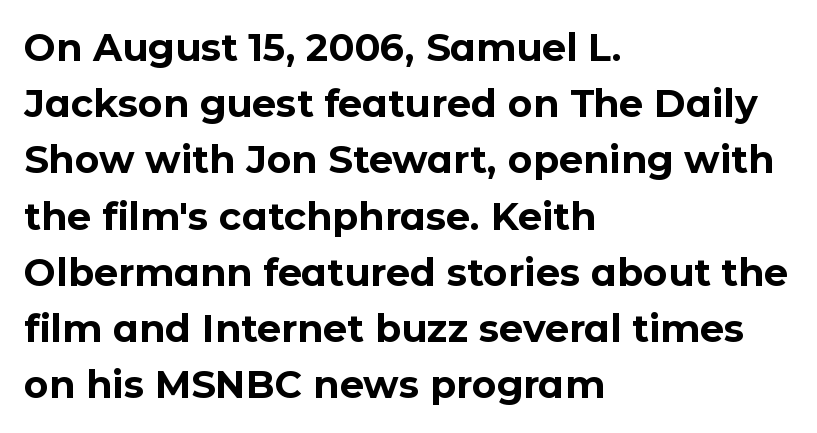
The image shows 38 px bold sans-serif type, upright; set left-aligned, normal line spacing (1.48x), normal letter spacing, not underlined; low stroke contrast and a medium x-height.
